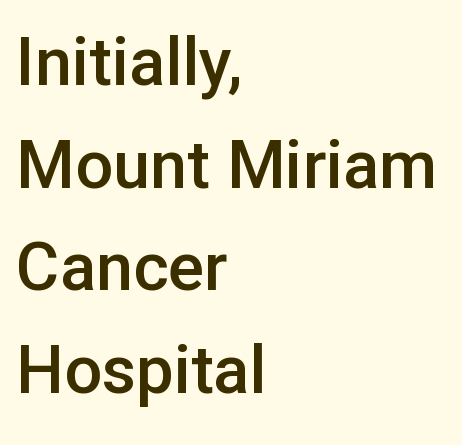
A classic flush-left, rag-right setting is used for this passage. This sample uses plain, unmodified letter spacing. Characters remain perfectly vertical along every line. The passage shown is semibold, sitting just below true bold.
